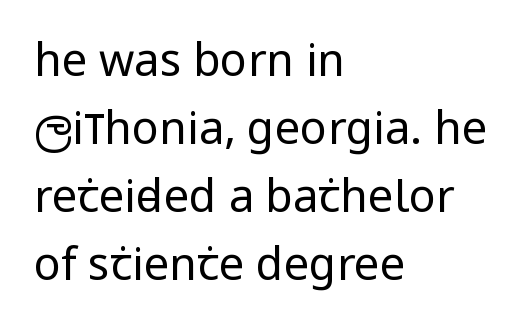
Q: Is the text bold? A: No.
Q: Is the text italic (slanted)? A: No, it is upright.
Q: Is the typeface a serif or a sans-serif typeface? A: Sans-serif.
Q: Is the text underlined? A: No.
Q: How is the paragraph aligned? A: Left-aligned.
Q: Is the spacing between letters normal or unusually wide? A: Normal.
Q: Is the spacing between lines tight, normal or loose? A: Normal.
Q: Width (condensed, normal, or wide)? A: Condensed.
Q: Stroke contrast? A: Low.
Q: x-height? A: Large.
Q: Monospaced? A: No.
